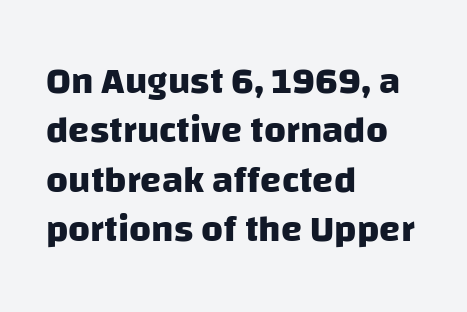
Notice how descenders clear the ascenders below comfortably — that's standard leading. Think of a printed novel: that variable character pitch is what you see here. Characters follow at the spacing the type designer built in. Left-aligned paragraph, ragged on the right. Rule under the text: the space is simply empty. The face used here is a sans, in the tradition of grotesques and geometrics.
